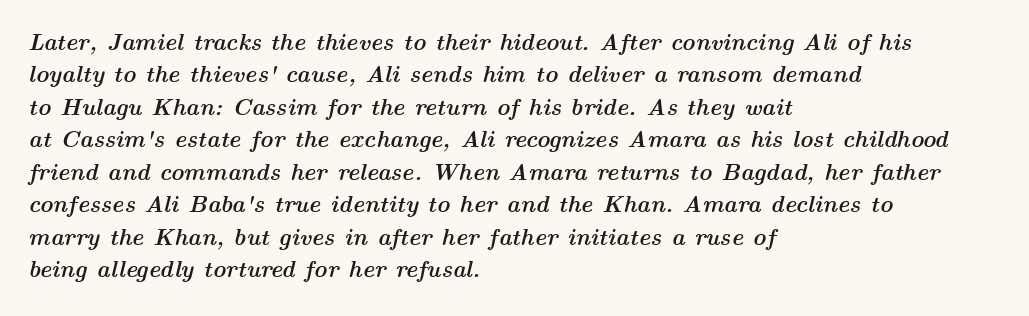
{"italic": "yes", "lean": "right", "slant_degrees": 14, "bold": "yes", "underline": "no", "align": "left", "line_spacing": "normal", "line_spacing_ratio": 1.41, "letter_spacing": "normal", "letter_spacing_em": 0.0, "glyph_px": 23}
